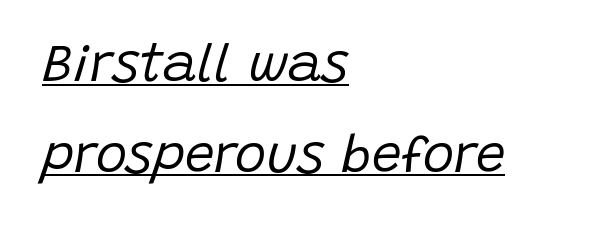
Q: Is the text bold? A: No.
Q: Is the text italic (slanted)? A: Yes, it leans right by about 15 degrees.
Q: Is the text underlined? A: Yes.
Q: How is the paragraph aligned? A: Left-aligned.
Q: Is the spacing between letters normal or unusually wide? A: Normal.
Q: Width (condensed, normal, or wide)? A: Normal.
Q: Stroke contrast? A: Low.
Q: x-height? A: Large.
Q: Monospaced? A: No.
